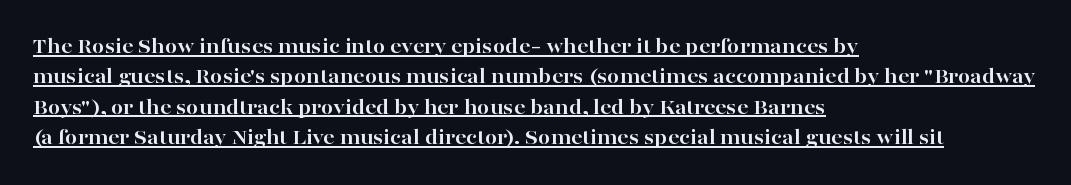
Q: Is the text bold? A: Yes.
Q: Is the text italic (slanted)? A: No, it is upright.
Q: Is the text underlined? A: Yes.
Q: How is the paragraph aligned? A: Left-aligned.
Q: Is the spacing between letters normal or unusually wide? A: Normal.
Q: Is the spacing between lines tight, normal or loose? A: Normal.
